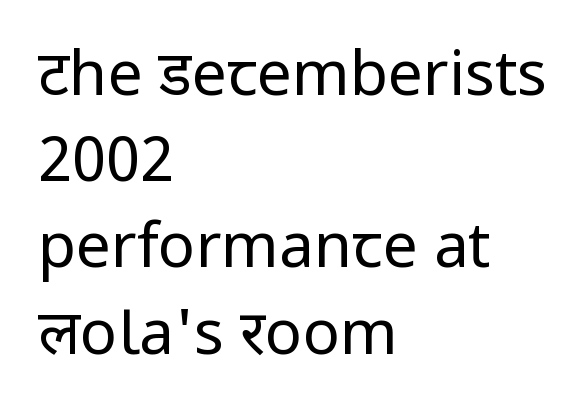
Successive baselines arrive at the customary interval. Tall strokes in this sample are plumb rather than angled. Observe the ordinary spacing: letters are neighbours, not strangers. I'd call this a sans setting — the letters go barefoot. Character widths vary here, with narrow letters taking less room than wide ones. Typeset ragged right — the left edge is the straight one.
